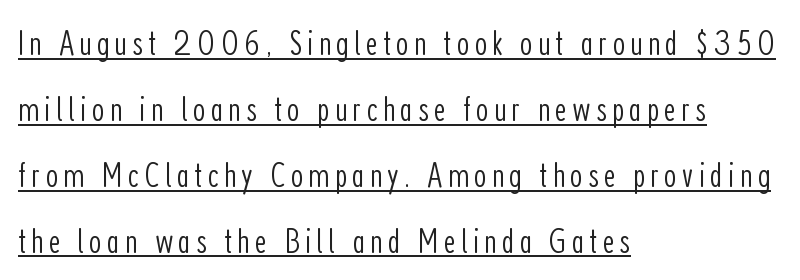
The image shows 37 px light, condensed sans-serif type, upright; set left-aligned, line spacing 1.78x, underlined; low stroke contrast and a medium x-height.
